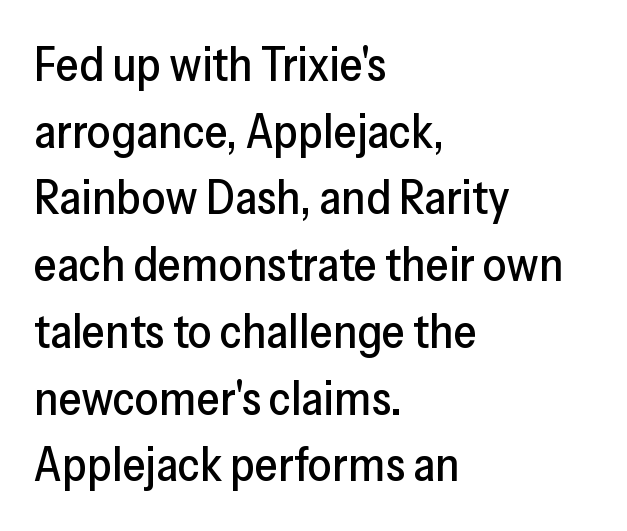
The image shows 47 px sans-serif type, upright; set left-aligned, normal line spacing (1.42x), normal letter spacing, not underlined; low stroke contrast and a medium x-height.
